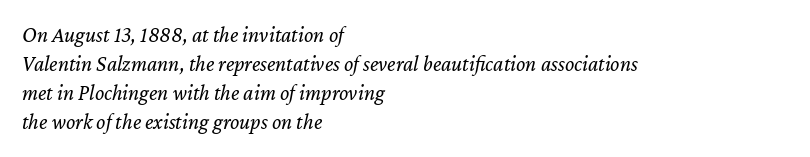
The image shows 22 px text type, italic (leaning right); set left-aligned, normal line spacing (1.32x), normal letter spacing, not underlined.
